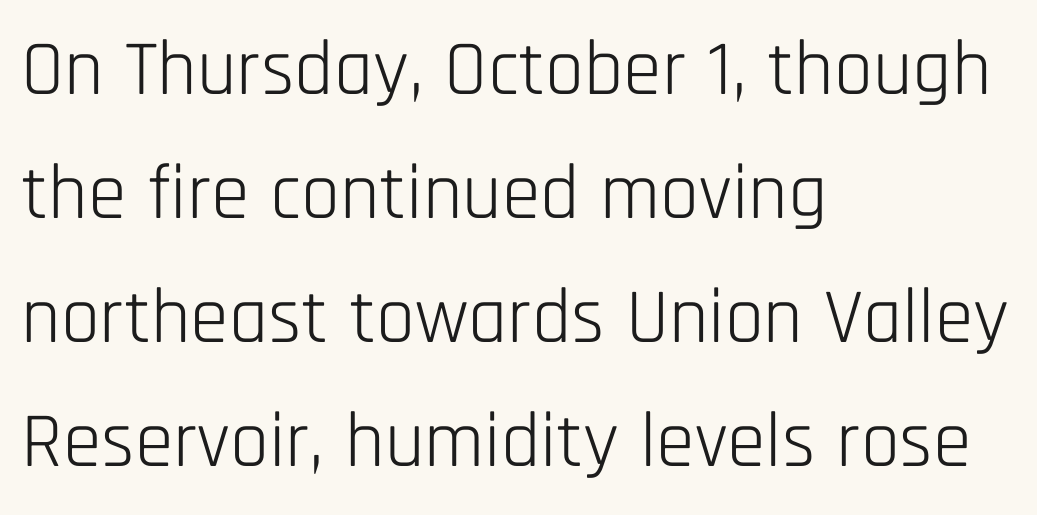
{"serif": "no", "italic": "no", "bold": "no", "weight": "light", "width": "condensed", "stroke_contrast": "low", "x_height": "large", "monospaced": "no", "underline": "no", "align": "left", "line_spacing": "normal", "line_spacing_ratio": 1.59, "letter_spacing": "normal", "letter_spacing_em": 0.0, "glyph_px": 78}
